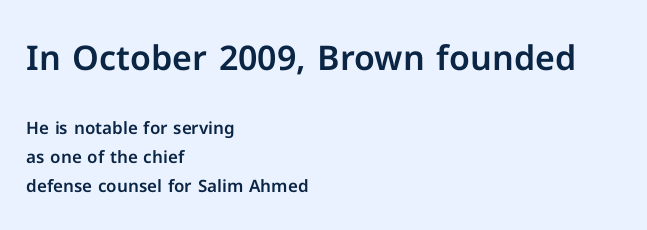
Q: Is the text italic (slanted)? A: No, it is upright.
Q: Is the typeface a serif or a sans-serif typeface? A: Sans-serif.
Q: Is the text underlined? A: No.
Q: How is the paragraph aligned? A: Left-aligned.
Q: Is the spacing between letters normal or unusually wide? A: Normal.
Q: Which block of text is set in a larger size, the first (top) or the second (bottom)? A: The first (top) one.
Q: Width (condensed, normal, or wide)? A: Normal.
Q: Stroke contrast? A: Low.
Q: x-height? A: Medium.
Q: Monospaced? A: No.
